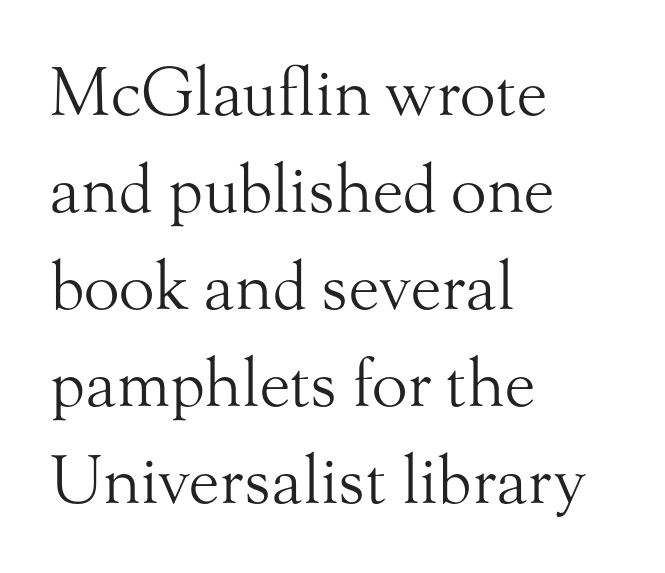
Q: Is the text bold? A: No.
Q: Is the text italic (slanted)? A: No, it is upright.
Q: Is the typeface a serif or a sans-serif typeface? A: Serif.
Q: Is the text underlined? A: No.
Q: How is the paragraph aligned? A: Left-aligned.
Q: Is the spacing between letters normal or unusually wide? A: Normal.
Q: Is the spacing between lines tight, normal or loose? A: Normal.
Q: Width (condensed, normal, or wide)? A: Normal.
Q: Stroke contrast? A: Medium.
Q: x-height? A: Small.
Q: Monospaced? A: No.
